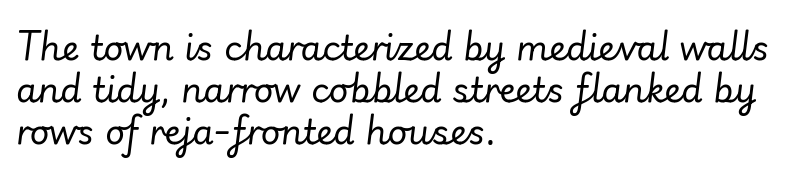
The image shows 34 px regular-weight type, italic (leaning right); set left-aligned, line spacing 1.23x, normal letter spacing, not underlined; low stroke contrast and a small x-height.
